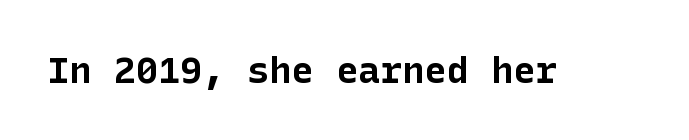
Q: Is the text bold? A: Yes.
Q: Is the text italic (slanted)? A: No, it is upright.
Q: Is the typeface a serif or a sans-serif typeface? A: Sans-serif.
Q: Is the text underlined? A: No.
Q: Is the spacing between letters normal or unusually wide? A: Normal.
Q: Width (condensed, normal, or wide)? A: Normal.
Q: Stroke contrast? A: Low.
Q: x-height? A: Medium.
